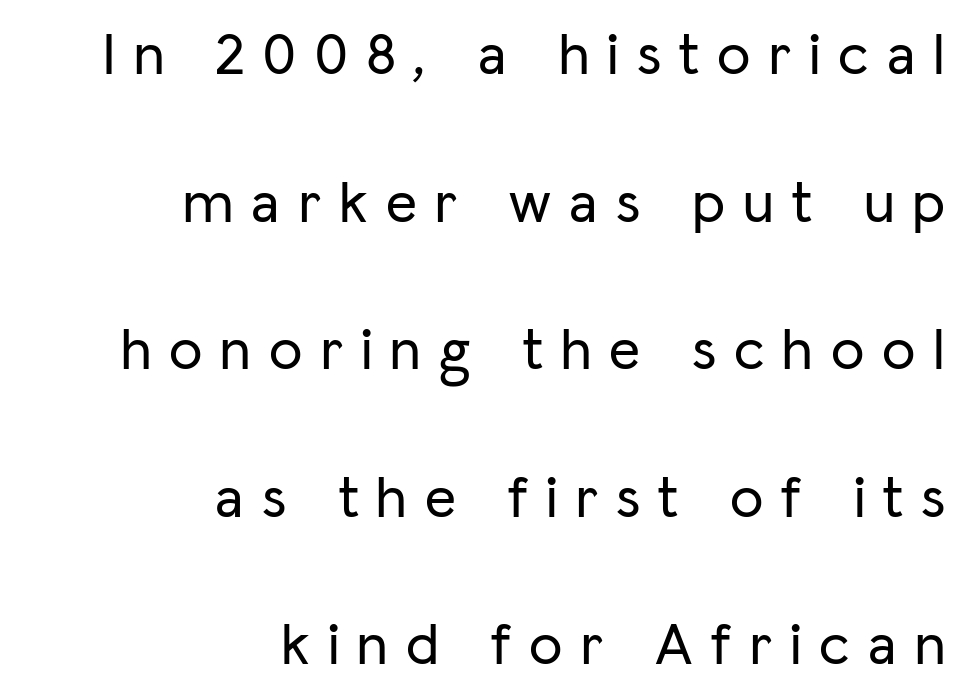
{"serif": "no", "italic": "no", "width": "normal", "stroke_contrast": "low", "x_height": "medium", "monospaced": "no", "underline": "no", "align": "right", "line_spacing": "loose", "line_spacing_ratio": 2.46, "letter_spacing": "wide", "letter_spacing_em": 0.3, "glyph_px": 60}
